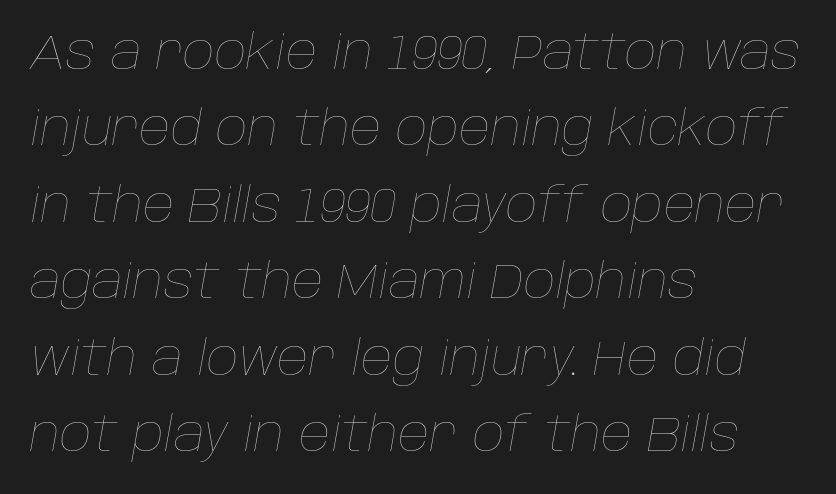
The type is set solid horizontally, with unmodified tracking. Typeset ragged right — the left edge is the straight one. The strokes carry an ordinary text weight at most. The string is rendered with underlining switched off. Reading down the column, the eye jumps a familiar distance to each next line.
